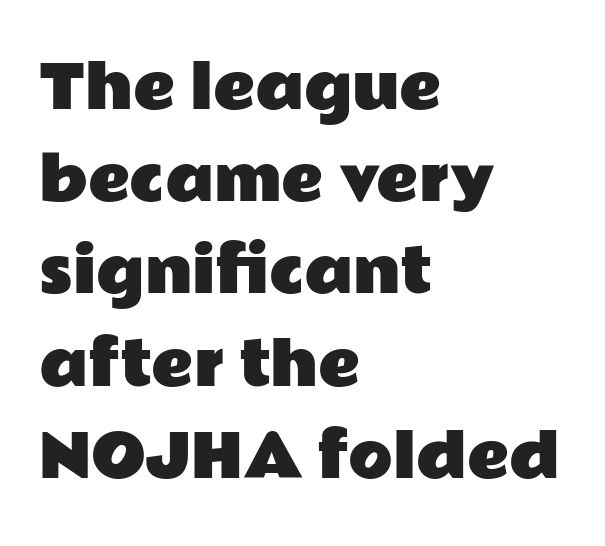
Q: Is the text italic (slanted)? A: No, it is upright.
Q: Is the typeface a serif or a sans-serif typeface? A: Sans-serif.
Q: Is the text underlined? A: No.
Q: How is the paragraph aligned? A: Left-aligned.
Q: Is the spacing between letters normal or unusually wide? A: Normal.
Q: Is the spacing between lines tight, normal or loose? A: Normal.
Q: Width (condensed, normal, or wide)? A: Wide.
Q: Stroke contrast? A: Low.
Q: x-height? A: Medium.
Q: Monospaced? A: No.
